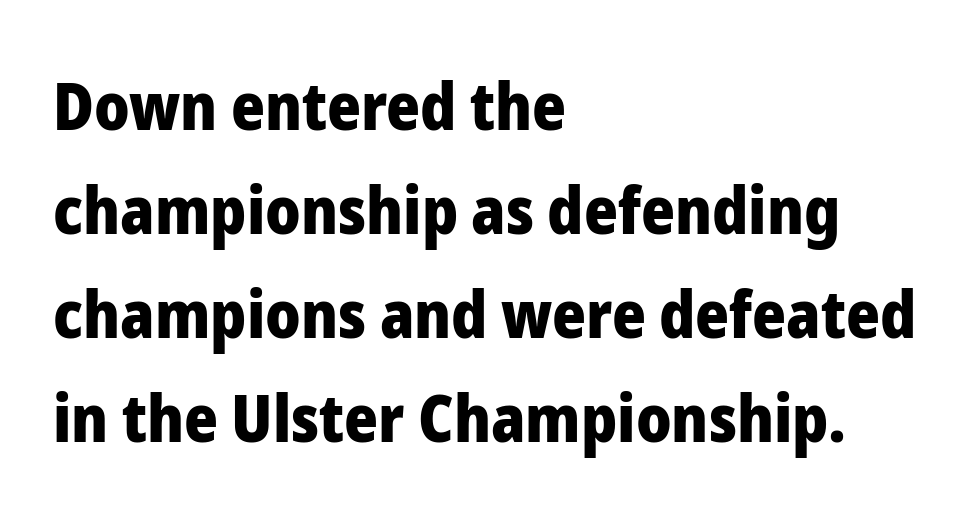
{"serif": "no", "italic": "no", "bold": "yes", "weight": "heavy", "width": "normal", "stroke_contrast": "low", "x_height": "medium", "monospaced": "no", "underline": "no", "align": "left", "line_spacing": "normal", "line_spacing_ratio": 1.6, "letter_spacing": "normal", "letter_spacing_em": 0.0, "glyph_px": 65}
